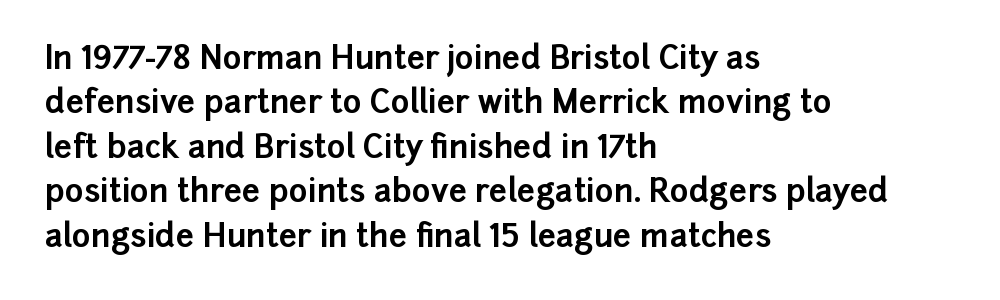
{"serif": "no", "italic": "no", "bold": "yes", "weight": "bold", "width": "normal", "stroke_contrast": "low", "x_height": "medium", "monospaced": "no", "underline": "no", "align": "left", "line_spacing": "normal", "line_spacing_ratio": 1.39, "letter_spacing": "normal", "letter_spacing_em": 0.0, "glyph_px": 32}
